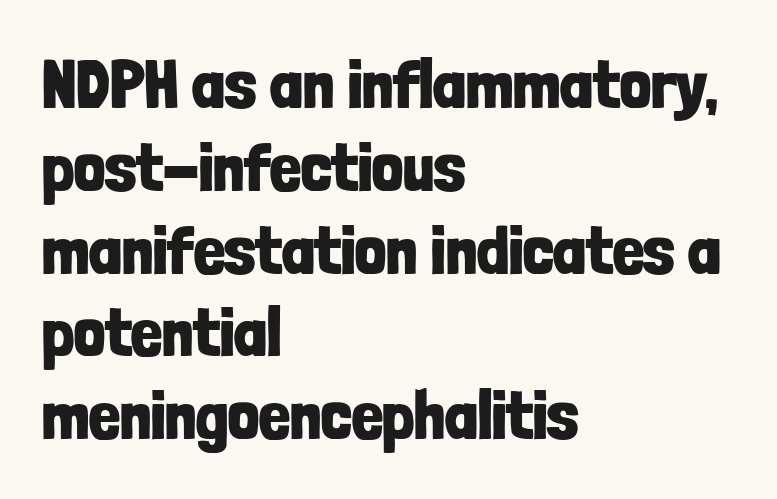
Descender tails drop into unmarked territory. Unlike italic type, these characters show no tilt at all. Thick stems and heavy bowls — unmistakably bold. The letters carry no serifs — their stems end cleanly without finishing strokes. What stands out about the letter spacing? Nothing — it is the standard amount.
